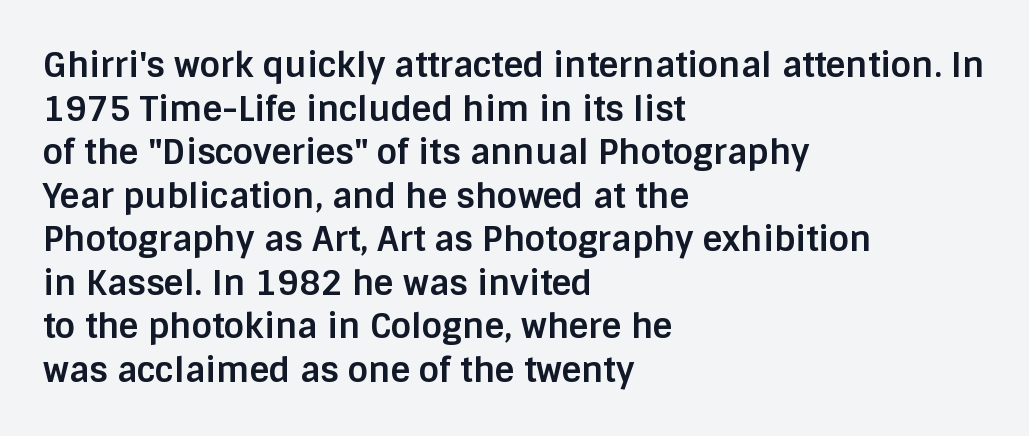
{"serif": "no", "italic": "no", "bold": "yes", "weight": "bold", "width": "normal", "stroke_contrast": "low", "x_height": "large", "monospaced": "no", "underline": "no", "align": "left", "line_spacing": "normal", "line_spacing_ratio": 1.28, "letter_spacing": "normal", "letter_spacing_em": 0.0, "glyph_px": 34}
